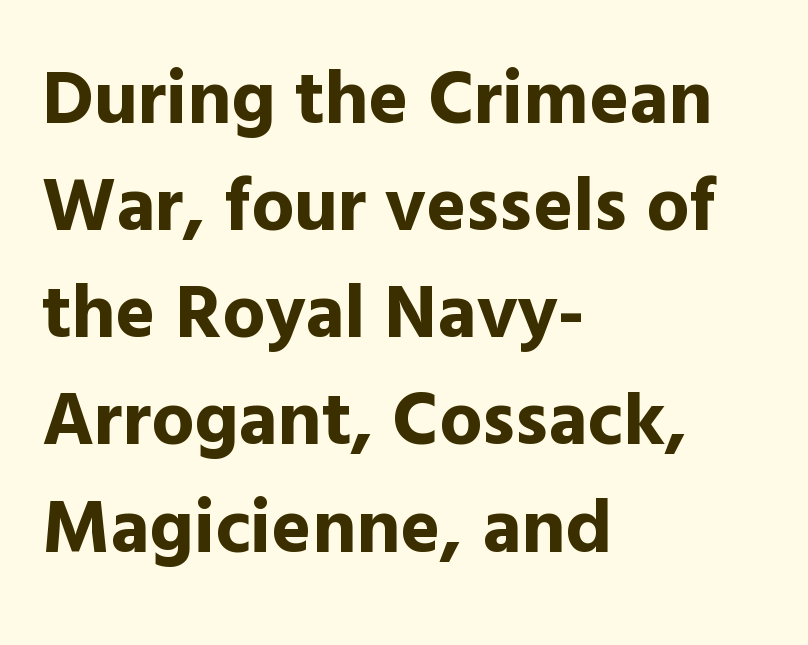
The line texture is even and compact thanks to regular tracking. Pretty heavy lettering here — definitely bold. One-word summary of the alignment: left. Anything drawn beneath the words? Only blank space. This is sans-serif lettering, the kind often seen on screens and signage.
